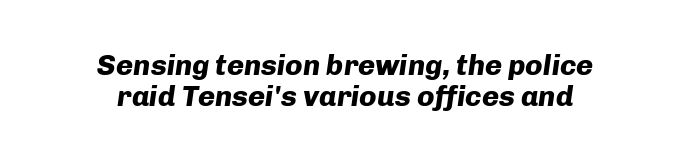
Q: Is the text bold? A: Yes.
Q: Is the text italic (slanted)? A: Yes, it leans right by about 8 degrees.
Q: Is the text underlined? A: No.
Q: How is the paragraph aligned? A: Centered.
Q: Is the spacing between letters normal or unusually wide? A: Normal.
Q: Is the spacing between lines tight, normal or loose? A: Tight.
Q: Width (condensed, normal, or wide)? A: Normal.
Q: Stroke contrast? A: Low.
Q: x-height? A: Medium.
Q: Monospaced? A: No.
